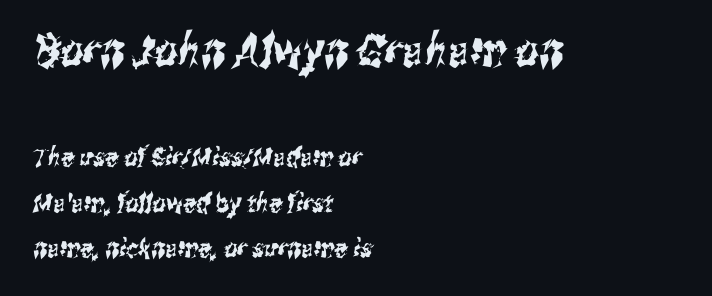
{"serif": "no", "width": "condensed", "stroke_contrast": "medium", "x_height": "medium", "monospaced": "no", "underline": "no", "align": "left", "line_spacing_ratio": 1.74, "letter_spacing": "normal", "letter_spacing_em": 0.0, "larger_block": "first", "size_ratio": 1.73, "glyph_px": 45}
